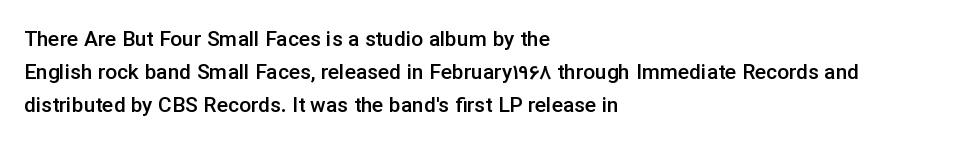
Q: Is the text bold? A: Semi-bold.
Q: Is the text italic (slanted)? A: No, it is upright.
Q: Is the text underlined? A: No.
Q: How is the paragraph aligned? A: Left-aligned.
Q: Is the spacing between letters normal or unusually wide? A: Normal.
Q: Is the spacing between lines tight, normal or loose? A: Normal.
